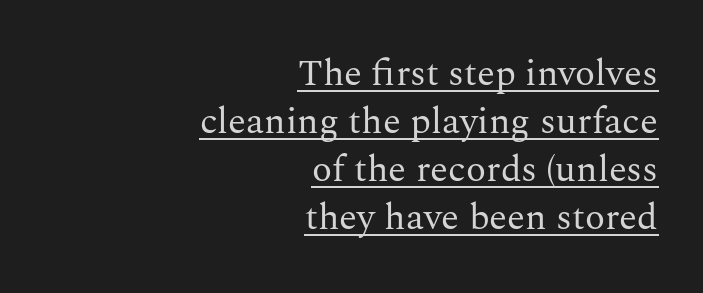
The image shows 37 px regular-weight serif type, upright; set right-aligned, normal line spacing (1.3x), normal letter spacing, underlined; medium stroke contrast and a medium x-height.
